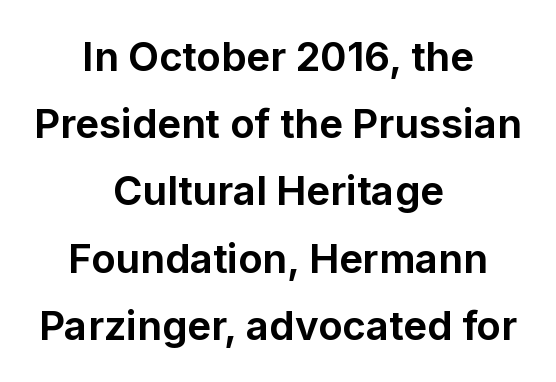
{"serif": "no", "italic": "no", "bold": "yes", "weight": "bold", "width": "normal", "stroke_contrast": "low", "x_height": "medium", "monospaced": "no", "underline": "no", "align": "center", "line_spacing": "normal", "line_spacing_ratio": 1.68, "letter_spacing": "normal", "letter_spacing_em": 0.0, "glyph_px": 40}
